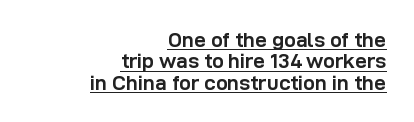
{"italic": "no", "bold": "yes", "underline": "yes", "align": "right", "line_spacing": "tight", "line_spacing_ratio": 1.02, "letter_spacing": "normal", "letter_spacing_em": 0.0, "glyph_px": 21}
